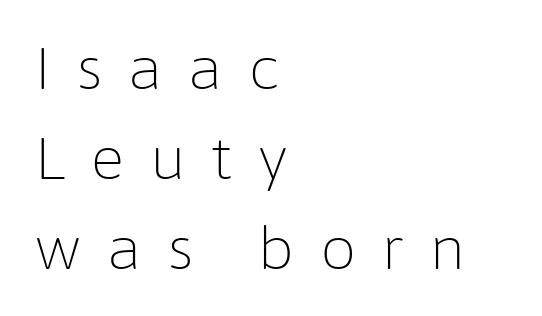
{"serif": "no", "italic": "no", "bold": "no", "weight": "light", "width": "normal", "stroke_contrast": "low", "x_height": "medium", "monospaced": "no", "underline": "no", "align": "left", "line_spacing": "normal", "line_spacing_ratio": 1.55, "letter_spacing": "wide", "letter_spacing_em": 0.43, "glyph_px": 58}
